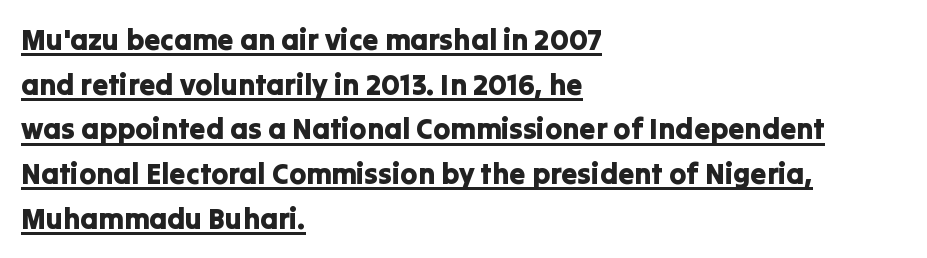
The image shows 29 px sans-serif type, upright; set left-aligned, normal line spacing (1.54x), normal letter spacing, underlined; low stroke contrast and a medium x-height.
